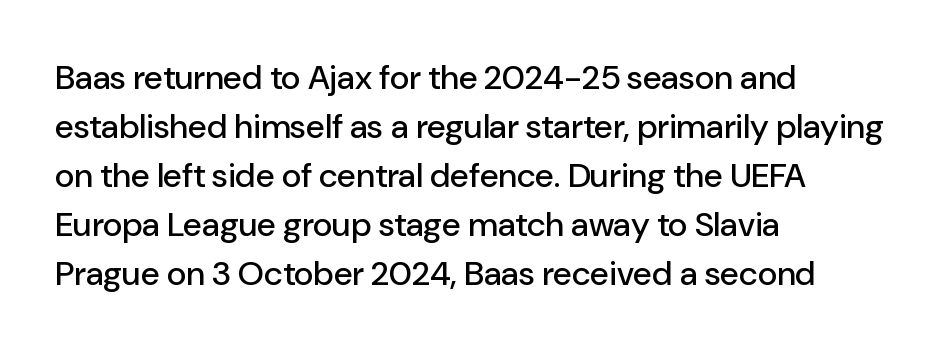
The image shows 34 px sans-serif type, upright; set left-aligned, normal line spacing (1.44x), normal letter spacing, not underlined; low stroke contrast and a medium x-height.
